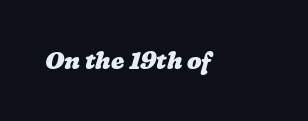
{"bold": "yes", "underline": "no", "letter_spacing": "normal", "letter_spacing_em": 0.0, "glyph_px": 24}
